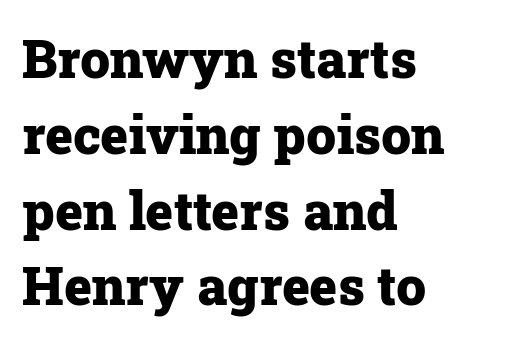
The image shows 53 px heavy serif type, upright; set left-aligned, normal line spacing (1.43x), normal letter spacing, not underlined; low stroke contrast and a medium x-height.
